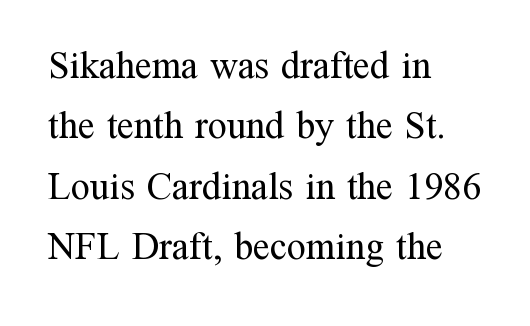
These glyphs show unthickened strokes, regular width or finer. Do the characters align in a grid? No, the font is proportional. Are there feet on the stems? There are — it's a serif. Spacing between characters is what you'd get straight out of the box.
